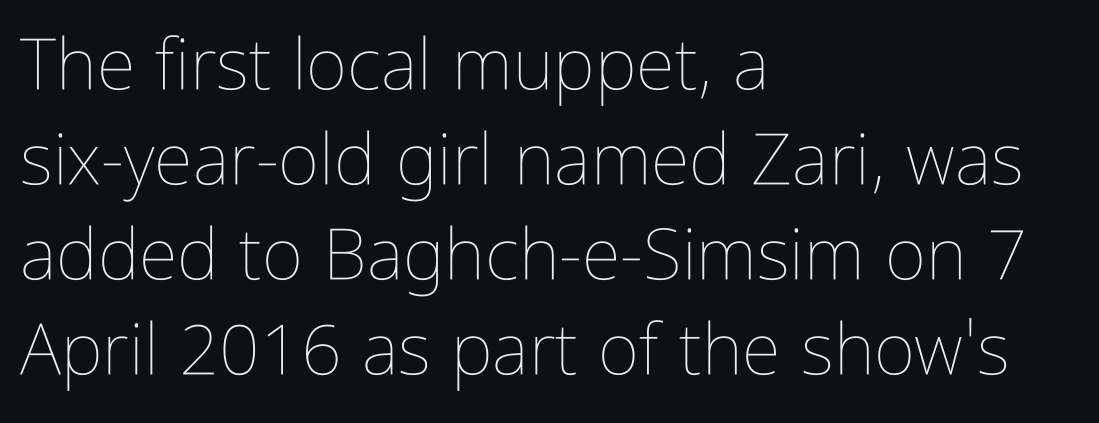
Q: Is the text bold? A: No.
Q: Is the text italic (slanted)? A: No, it is upright.
Q: Is the text underlined? A: No.
Q: How is the paragraph aligned? A: Left-aligned.
Q: Is the spacing between letters normal or unusually wide? A: Normal.
Q: Is the spacing between lines tight, normal or loose? A: Normal.
Q: Width (condensed, normal, or wide)? A: Condensed.
Q: Stroke contrast? A: Low.
Q: x-height? A: Medium.
Q: Monospaced? A: No.
